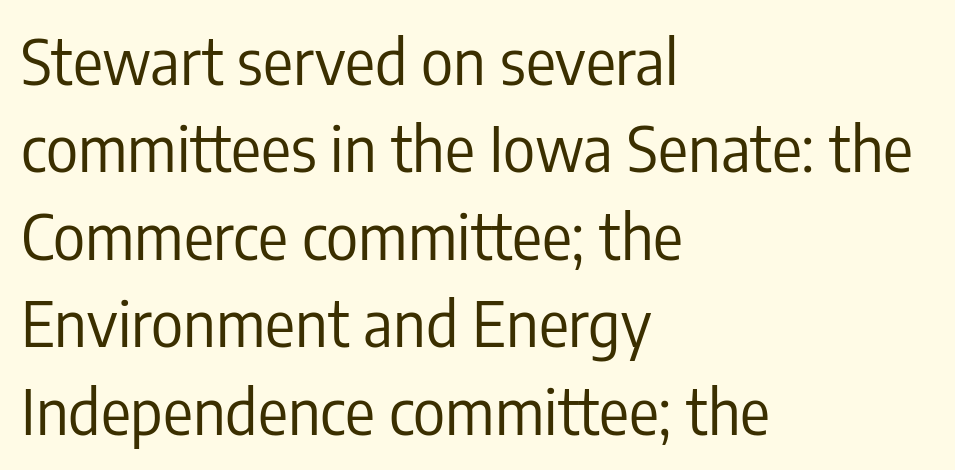
Q: Is the text bold? A: No.
Q: Is the text italic (slanted)? A: No, it is upright.
Q: Is the typeface a serif or a sans-serif typeface? A: Sans-serif.
Q: Is the text underlined? A: No.
Q: How is the paragraph aligned? A: Left-aligned.
Q: Is the spacing between letters normal or unusually wide? A: Normal.
Q: Is the spacing between lines tight, normal or loose? A: Normal.
Q: Width (condensed, normal, or wide)? A: Condensed.
Q: Stroke contrast? A: Low.
Q: x-height? A: Medium.
Q: Monospaced? A: No.
